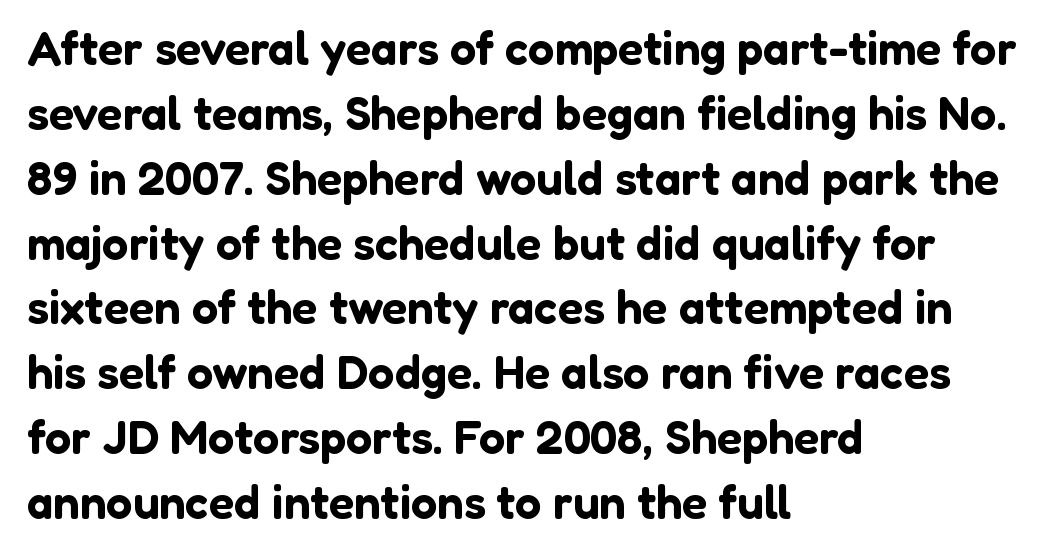
Every character sits straight up, as roman type does. Check under the words: just untouched page. Regarding serifs, this sample does without them. Each word holds together tightly as a unit, with standard inter-letter gaps.
